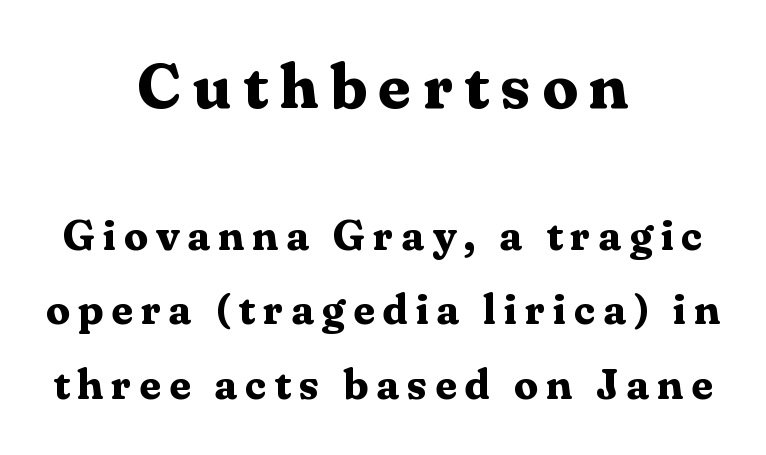
The image shows 64 px bold serif type, upright; set centered, line spacing 1.73x, not underlined; the first (top) block is 1.49x larger; medium stroke contrast and a medium x-height.
